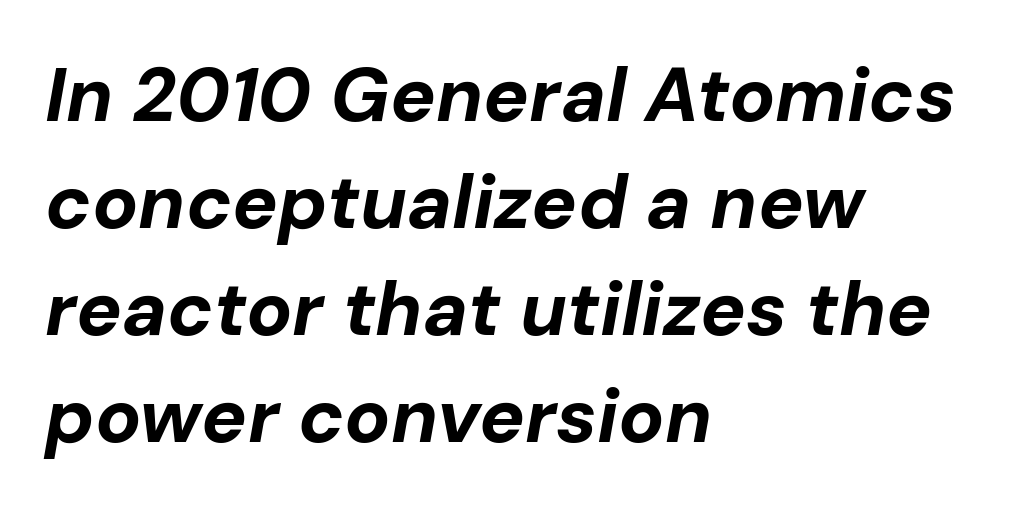
Q: Is the text bold? A: Yes.
Q: Is the text italic (slanted)? A: Yes, it leans right by about 10 degrees.
Q: Is the text underlined? A: No.
Q: How is the paragraph aligned? A: Left-aligned.
Q: Is the spacing between letters normal or unusually wide? A: Normal.
Q: Is the spacing between lines tight, normal or loose? A: Normal.
Q: Width (condensed, normal, or wide)? A: Normal.
Q: Stroke contrast? A: Low.
Q: x-height? A: Medium.
Q: Monospaced? A: No.
